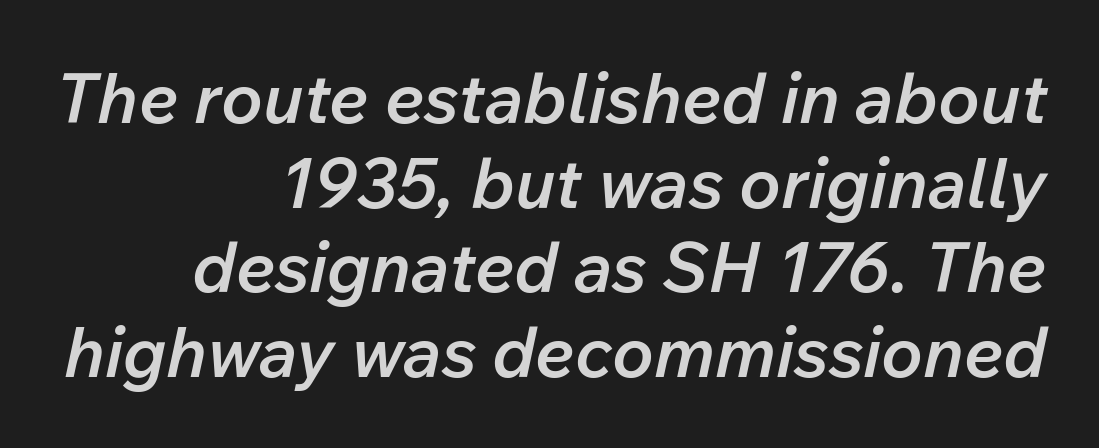
Character widths vary here, with narrow letters taking less room than wide ones. Quick note: underline off. The type is set solid horizontally, with unmodified tracking. Where is the straight margin? On the right.
